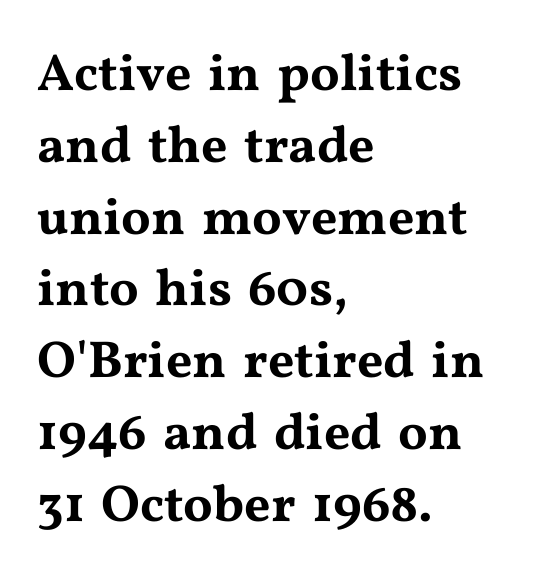
The face used here is rendered with its standard letterfit. The specimen omits any rule beneath the text block's lines. Nope, not italic — everything's standing straight. You can tell from the footed stems that serif type was used. These lines sit exactly where default settings would place them.
